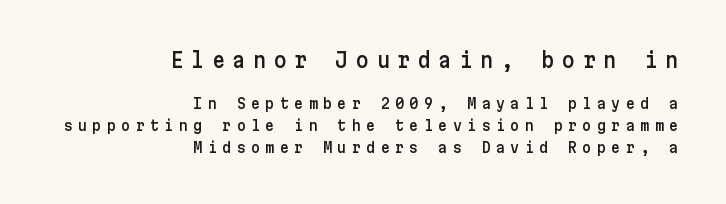
The image shows 20 px text type, upright; set right-aligned, normal line spacing (1.56x), unusually wide letter spacing (+0.38 em), not underlined; the first (top) block is 1.43x larger.
